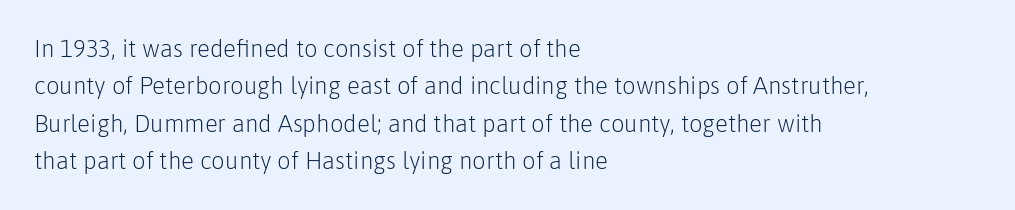
{"italic": "no", "bold": "no", "underline": "no", "align": "left", "line_spacing": "normal", "line_spacing_ratio": 1.56, "letter_spacing": "normal", "letter_spacing_em": 0.0, "glyph_px": 24}
